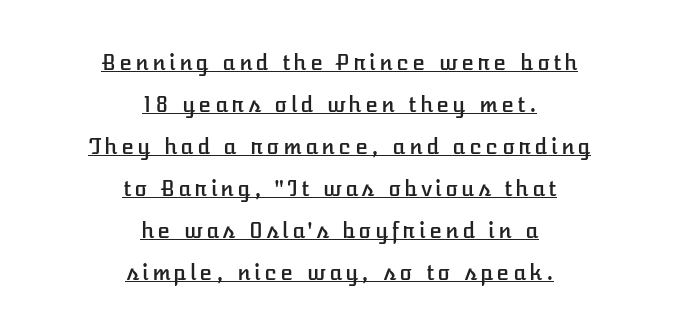
{"italic": "no", "underline": "yes", "align": "center", "line_spacing": "loose", "line_spacing_ratio": 2.0, "glyph_px": 21}
